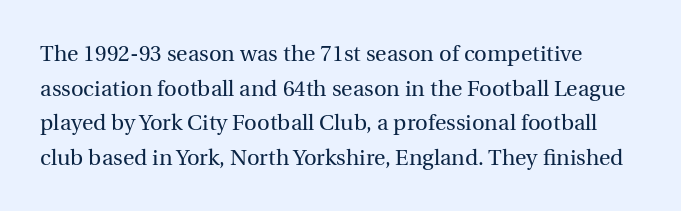
Letters rest on an invisible, unmarked baseline. These glyphs show unthickened strokes, regular width or finer. Horizontal bands of white between lines are of average thickness. The letterforms sit shoulder to shoulder at normal distance. Nope, not italic — everything's standing straight.
